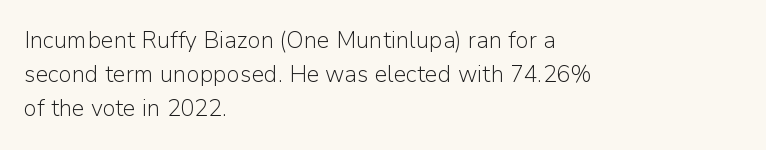
The image shows 23 px text type, upright; set left-aligned, normal line spacing (1.48x), normal letter spacing, not underlined.
